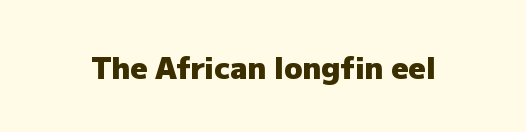
Q: Is the text bold? A: Yes.
Q: Is the text italic (slanted)? A: No, it is upright.
Q: Is the typeface a serif or a sans-serif typeface? A: Sans-serif.
Q: Is the text underlined? A: No.
Q: Is the spacing between letters normal or unusually wide? A: Normal.
Q: Width (condensed, normal, or wide)? A: Normal.
Q: Stroke contrast? A: Low.
Q: x-height? A: Medium.
Q: Monospaced? A: No.
